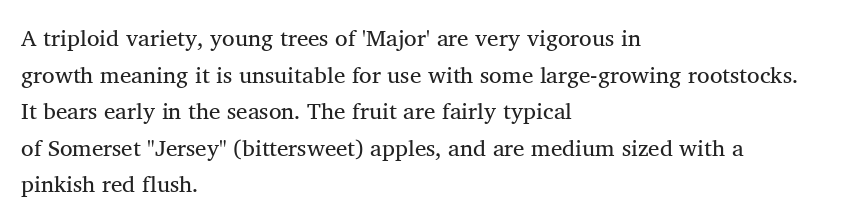
The image shows 23 px text type, upright; set left-aligned, normal line spacing (1.59x), normal letter spacing, not underlined.
